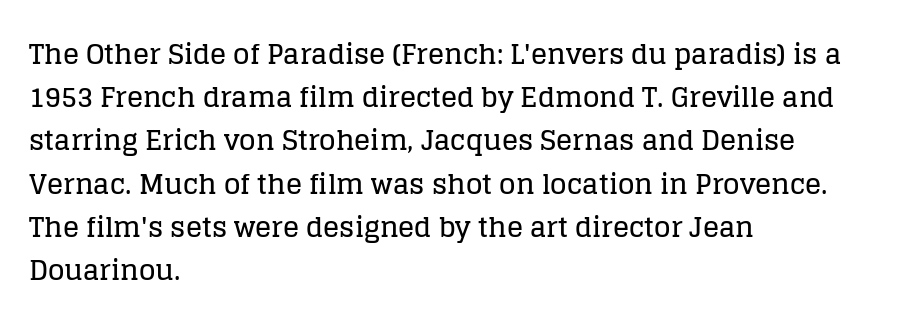
The image shows 27 px text type, upright; set left-aligned, normal line spacing (1.6x), normal letter spacing, not underlined.
